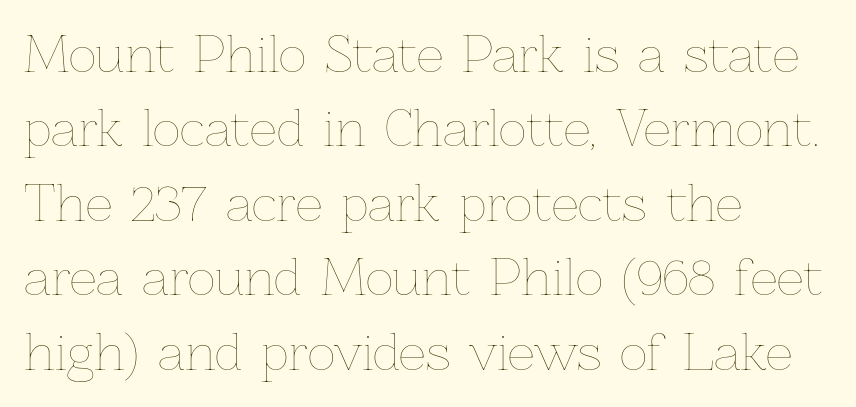
A typesetter would call this zero additional tracking. The space between consecutive lines is moderate. Descender tails drop into unmarked territory. You can tell it's not italic because the verticals are truly vertical.
